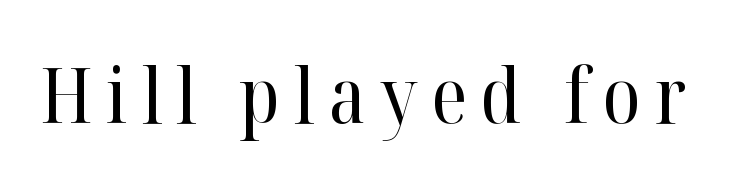
Q: Is the text bold? A: No.
Q: Is the text italic (slanted)? A: No, it is upright.
Q: Is the typeface a serif or a sans-serif typeface? A: Serif.
Q: Is the text underlined? A: No.
Q: Width (condensed, normal, or wide)? A: Normal.
Q: Stroke contrast? A: High.
Q: x-height? A: Medium.
Q: Monospaced? A: No.
